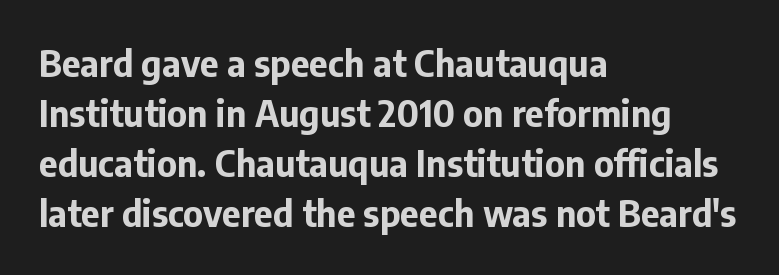
The image shows 36 px bold sans-serif type, upright; set left-aligned, normal line spacing (1.39x), normal letter spacing, not underlined; low stroke contrast and a medium x-height.
